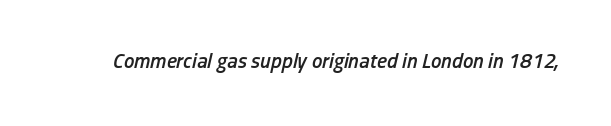
Stems and bowls a touch heavier than normal — semibold. Nobody drew a line under any word here. The axis of the letterforms is tilted away from vertical. Default kerning and tracking; the words read as compact shapes.
